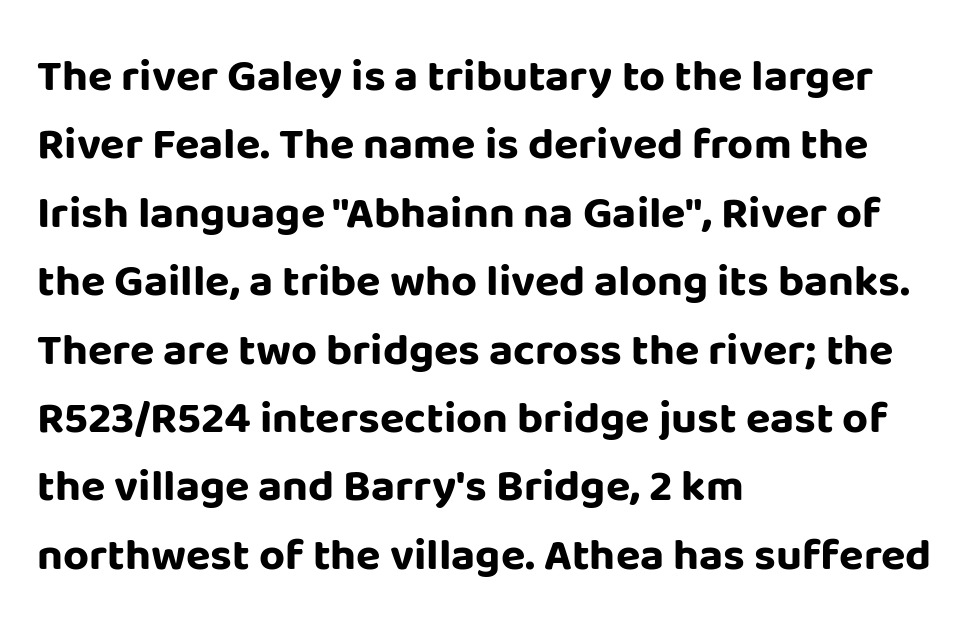
The words here are not underlined. The rows are spaced the way most documents space them. Layout note: lines flush left. On the weight axis this lands at bold, roughly 700. Looks like regular typesetting: each glyph gets only the width it needs.
